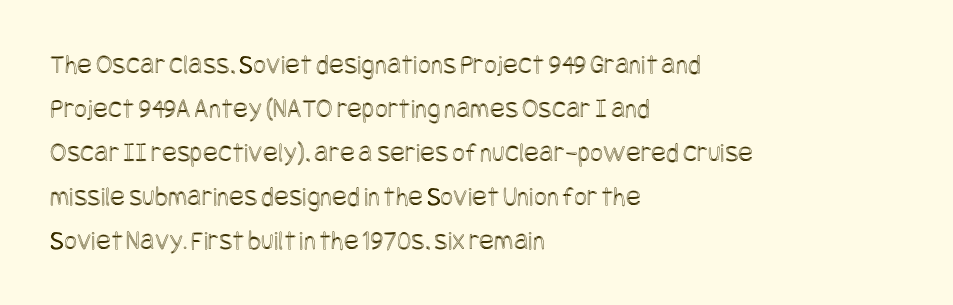
A classic flush-left, rag-right setting is used for this passage. Does the lettering tilt? It doesn't — this is upright. Notice how descenders clear the ascenders below comfortably — that's standard leading. Default kerning and tracking; the words read as compact shapes. Descenders are the only things crossing below the line.
